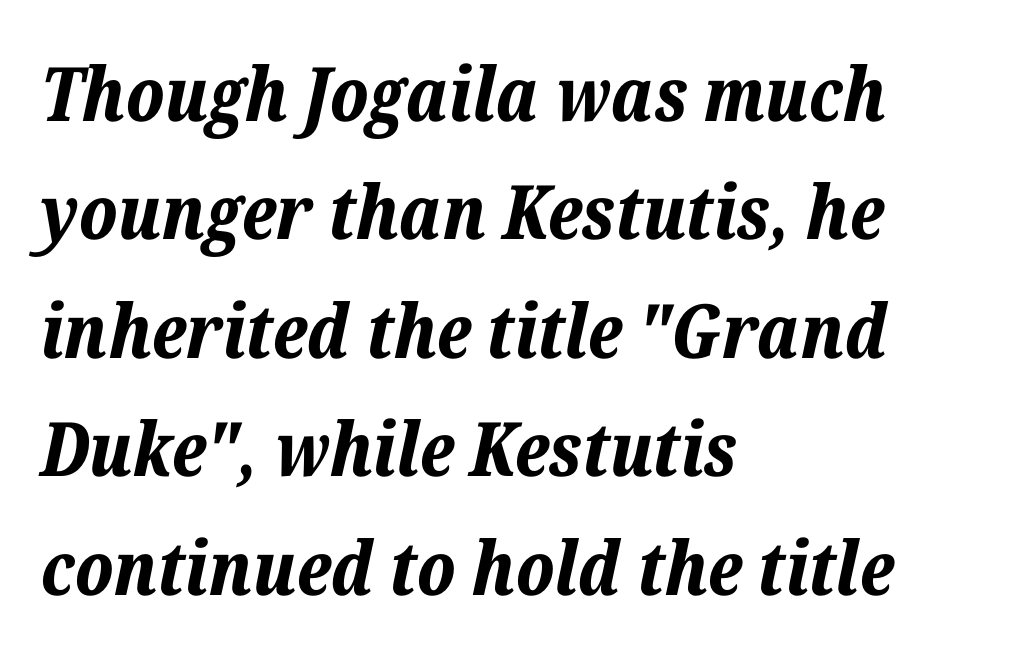
Q: Is the text bold? A: Yes.
Q: Is the text italic (slanted)? A: Yes, it leans right by about 12 degrees.
Q: Is the text underlined? A: No.
Q: How is the paragraph aligned? A: Left-aligned.
Q: Is the spacing between letters normal or unusually wide? A: Normal.
Q: Is the spacing between lines tight, normal or loose? A: Normal.
Q: Width (condensed, normal, or wide)? A: Normal.
Q: Stroke contrast? A: Low.
Q: x-height? A: Medium.
Q: Monospaced? A: No.
